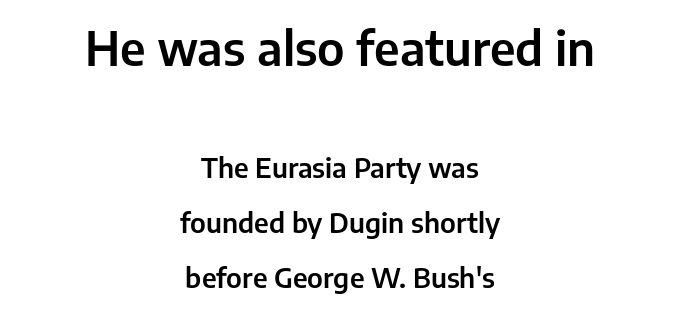
Honestly, the rows look like they've been pulled way apart. Teacher's note: observe the equal gaps on both sides — that is centered alignment. Descenders are the only things crossing below the line. Looks like regular typesetting: each glyph gets only the width it needs. Every stem runs plumb, perpendicular to the baseline.
